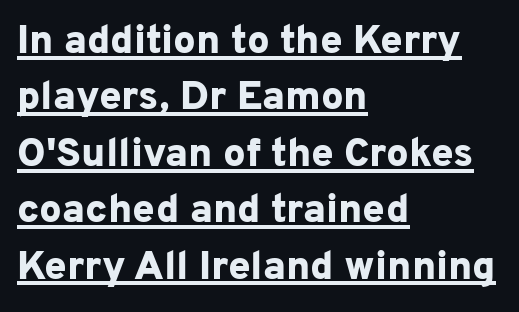
{"serif": "no", "italic": "no", "bold": "yes", "weight": "bold", "width": "normal", "stroke_contrast": "low", "x_height": "medium", "monospaced": "no", "underline": "yes", "align": "left", "line_spacing": "normal", "line_spacing_ratio": 1.41, "letter_spacing": "normal", "letter_spacing_em": 0.0, "glyph_px": 40}
